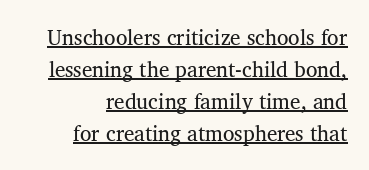
Q: Is the text bold? A: No.
Q: Is the text underlined? A: Yes.
Q: How is the paragraph aligned? A: Right-aligned.
Q: Is the spacing between letters normal or unusually wide? A: Normal.
Q: Is the spacing between lines tight, normal or loose? A: Normal.
